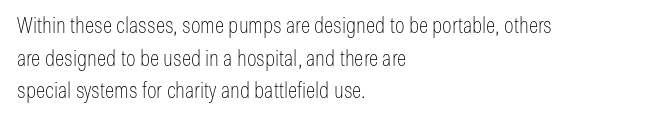
The image shows 22 px text type, upright; set left-aligned, normal line spacing (1.48x), normal letter spacing, not underlined.
